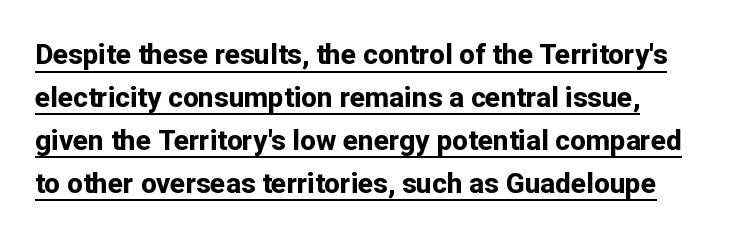
The line texture is even and compact thanks to regular tracking. A typesetter would call this proportional, since set widths differ per character. Observe the absence of serifs on each vertical stroke in this sample. Notice how thick the strokes are: this is what a full bold looks like. Underlined type.
